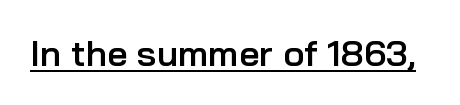
Q: Is the text bold? A: Semi-bold.
Q: Is the text italic (slanted)? A: No, it is upright.
Q: Is the typeface a serif or a sans-serif typeface? A: Sans-serif.
Q: Is the text underlined? A: Yes.
Q: Is the spacing between letters normal or unusually wide? A: Normal.
Q: Width (condensed, normal, or wide)? A: Normal.
Q: Stroke contrast? A: Low.
Q: x-height? A: Medium.
Q: Monospaced? A: No.
